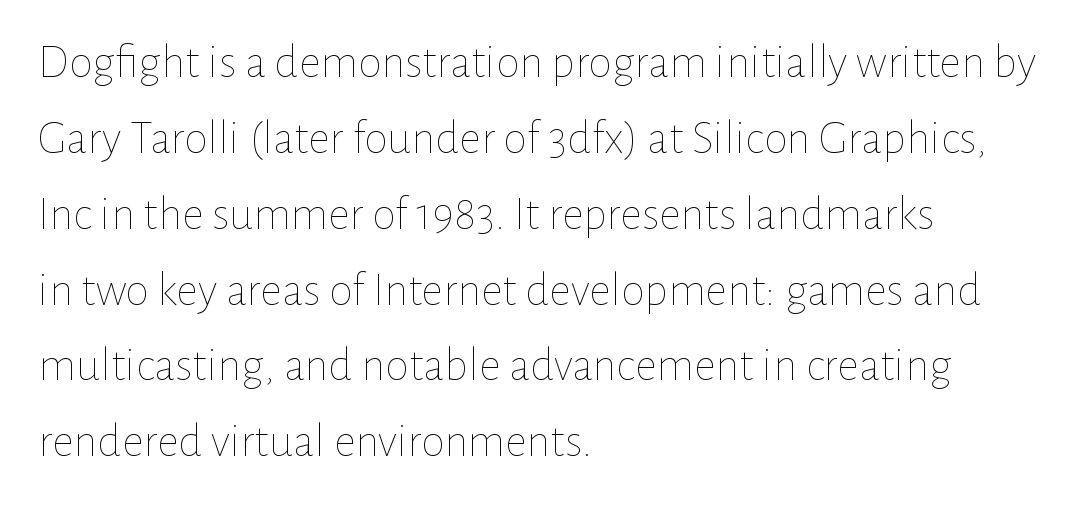
Q: Is the text bold? A: No.
Q: Is the text italic (slanted)? A: No, it is upright.
Q: Is the text underlined? A: No.
Q: How is the paragraph aligned? A: Left-aligned.
Q: Is the spacing between letters normal or unusually wide? A: Normal.
Q: Is the spacing between lines tight, normal or loose? A: Normal.
Q: Width (condensed, normal, or wide)? A: Normal.
Q: Stroke contrast? A: Low.
Q: x-height? A: Medium.
Q: Monospaced? A: No.
